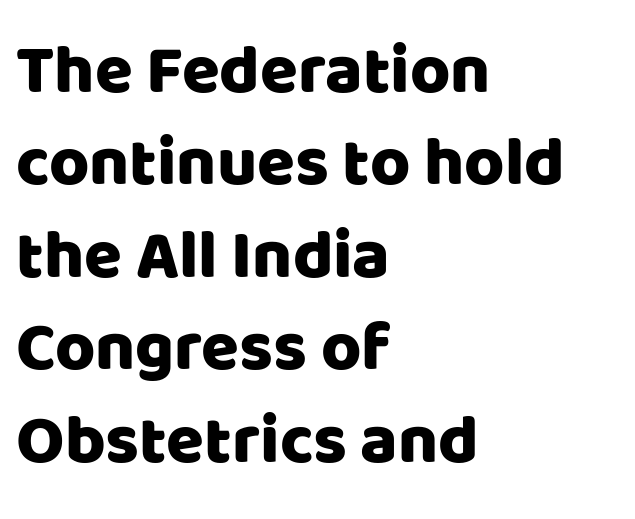
{"serif": "no", "italic": "no", "width": "normal", "stroke_contrast": "low", "x_height": "large", "monospaced": "no", "underline": "no", "align": "left", "line_spacing": "normal", "line_spacing_ratio": 1.34, "letter_spacing": "normal", "letter_spacing_em": 0.0, "glyph_px": 69}
